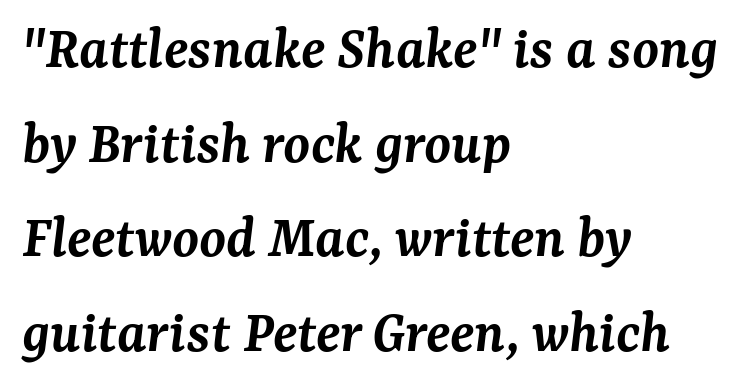
The image shows 61 px semibold serif type, italic (leaning right); set left-aligned, normal line spacing (1.55x), normal letter spacing, not underlined; medium stroke contrast and a medium x-height.
